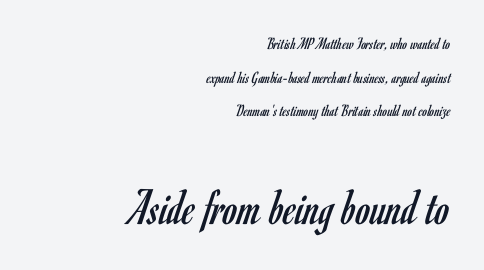
The font family rendered here belongs to the sans-serif group. Vertical spacing — loose. The more generous point size was reserved for the lower chunk. You could call the tracking neutral — neither tight nor loose. The typesetting does not lean heavy: it is not bold.
